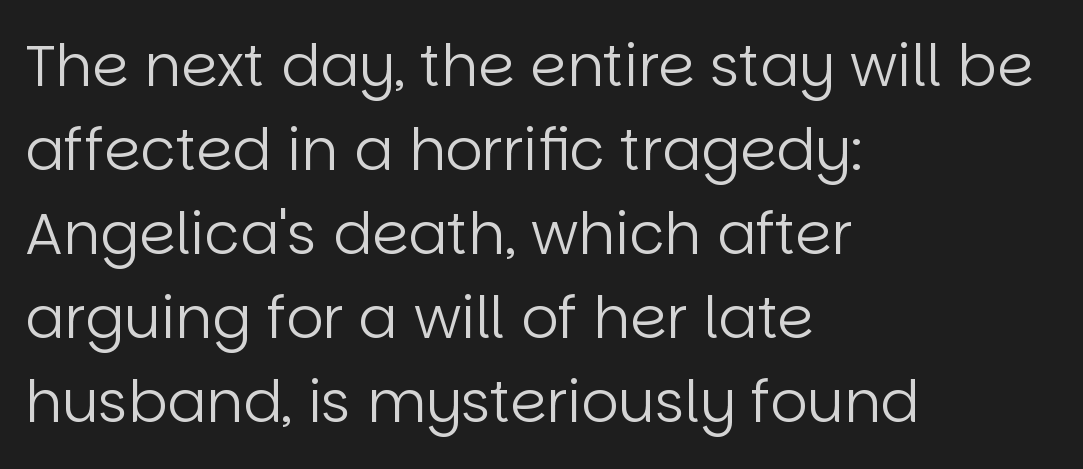
The image shows 58 px regular-weight sans-serif type, upright; set left-aligned, normal line spacing (1.45x), normal letter spacing, not underlined; low stroke contrast and a large x-height.
